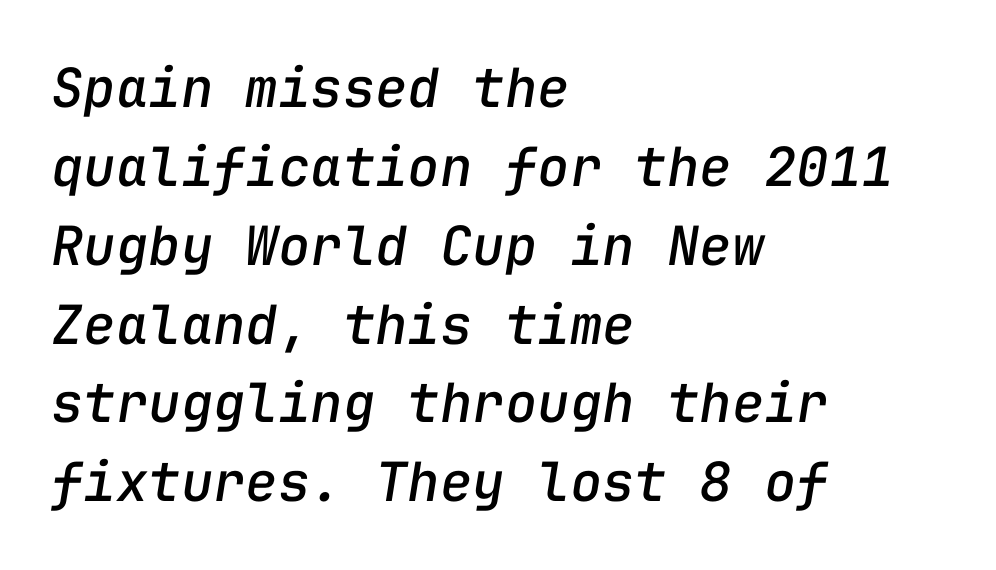
The area under the type is left untouched. Notice how the passage keeps a crisp vertical edge on the left only. This sample has the even, mechanical cadence of fixed-width lettering. Regular leading. The lettering tilts uniformly, giving the passage an italic look.
